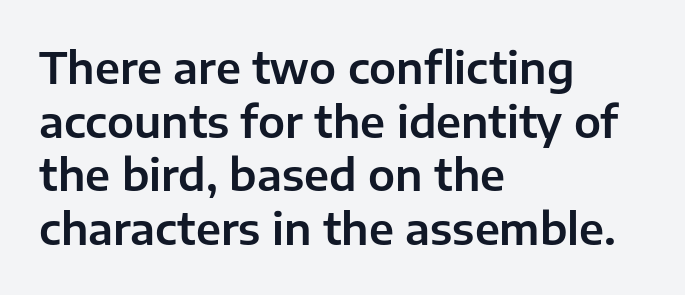
This block has exactly the height ordinary leading produces. Regarding serifs, this sample does without them. This is roman type, the default non-slanted kind. Only glyphs here, with clear space below each row.
